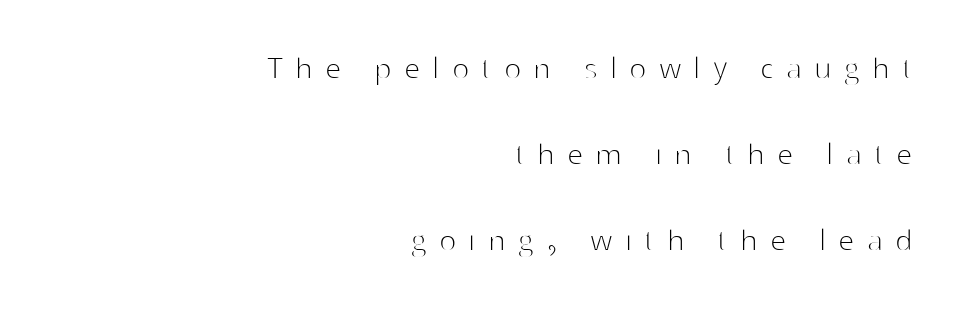
Q: Is the text bold? A: No.
Q: Is the text italic (slanted)? A: No, it is upright.
Q: Is the typeface a serif or a sans-serif typeface? A: Sans-serif.
Q: Is the text underlined? A: No.
Q: How is the paragraph aligned? A: Right-aligned.
Q: Is the spacing between letters normal or unusually wide? A: Unusually wide.
Q: Is the spacing between lines tight, normal or loose? A: Loose.
Q: Width (condensed, normal, or wide)? A: Normal.
Q: Stroke contrast? A: High.
Q: x-height? A: Medium.
Q: Monospaced? A: No.
